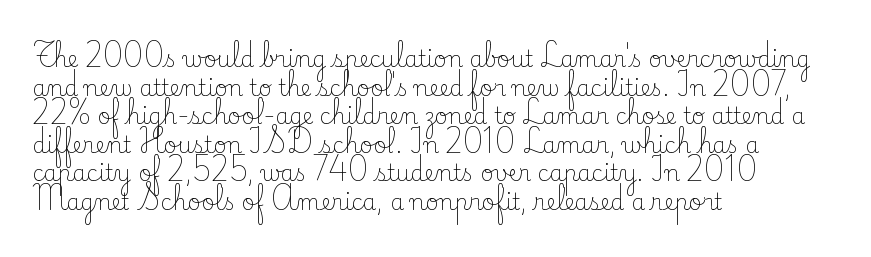
Check the space under the baseline: it is left empty. Characters follow at the spacing the type designer built in. These glyphs show unthickened strokes, regular width or finer. This is the regular roman posture of the typeface. A typesetter would call this leading conventional body-copy spacing. The compositor pushed each line to the left boundary.
